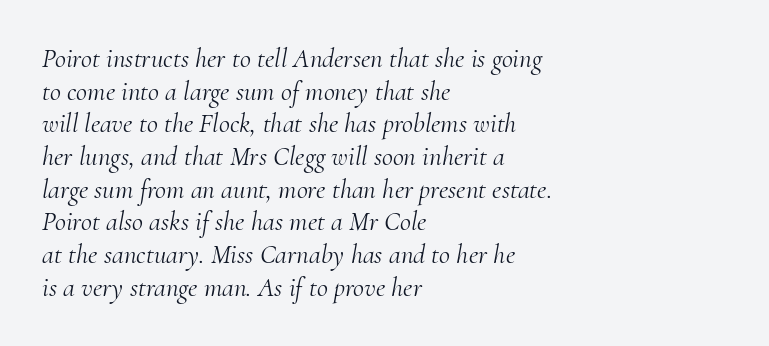
The image shows 27 px text type, italic (leaning right); set left-aligned, line spacing 1.21x, normal letter spacing, not underlined.
